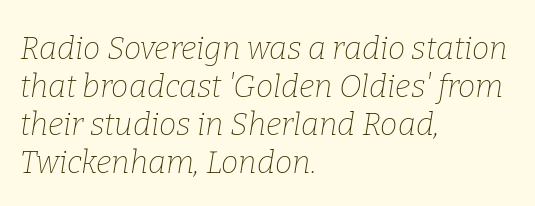
In terms of letterspacing, this is plain default setting. A light-to-regular cut is what we see here. Each row of text sits above clean, open space. Typeset ragged right — the left edge is the straight one. Is this a sans? No — the strokes have serifs. Posture: slanted.
